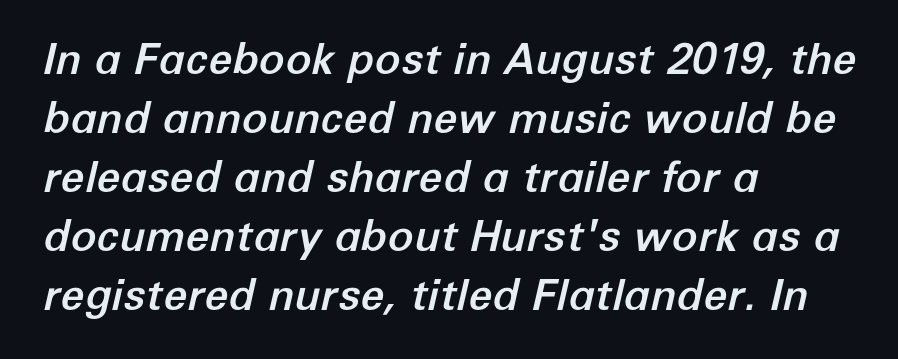
Q: Is the text italic (slanted)? A: Yes, it leans right by about 12 degrees.
Q: Is the text underlined? A: No.
Q: How is the paragraph aligned? A: Left-aligned.
Q: Is the spacing between letters normal or unusually wide? A: Normal.
Q: Is the spacing between lines tight, normal or loose? A: Normal.
Q: Width (condensed, normal, or wide)? A: Normal.
Q: Stroke contrast? A: Low.
Q: x-height? A: Medium.
Q: Monospaced? A: No.
